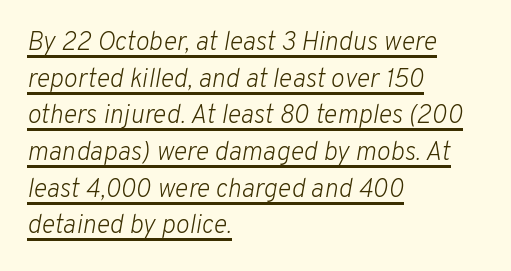
The image shows 26 px text type, italic (leaning right); set left-aligned, normal line spacing (1.41x), normal letter spacing, underlined.
